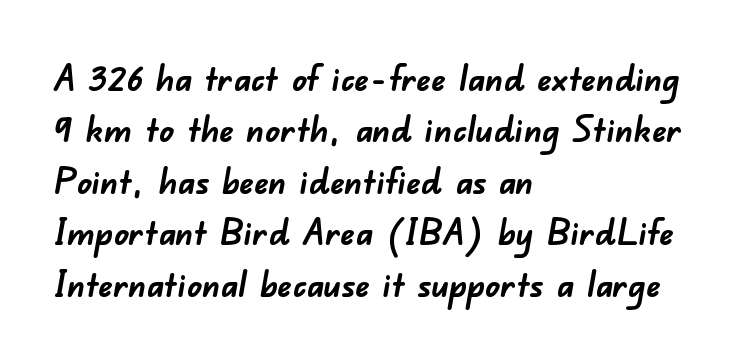
{"serif": "no", "bold": "yes", "weight": "semibold", "width": "normal", "stroke_contrast": "low", "x_height": "small", "monospaced": "no", "underline": "no", "align": "left", "line_spacing": "normal", "line_spacing_ratio": 1.43, "letter_spacing": "normal", "letter_spacing_em": 0.0, "glyph_px": 36}
